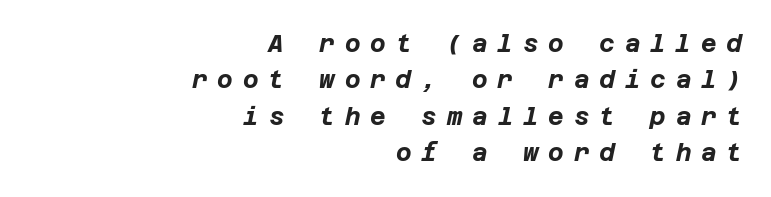
Q: Is the text bold? A: Yes.
Q: Is the text italic (slanted)? A: Yes, it leans right by about 12 degrees.
Q: Is the text underlined? A: No.
Q: How is the paragraph aligned? A: Right-aligned.
Q: Is the spacing between letters normal or unusually wide? A: Unusually wide.
Q: Is the spacing between lines tight, normal or loose? A: Normal.
